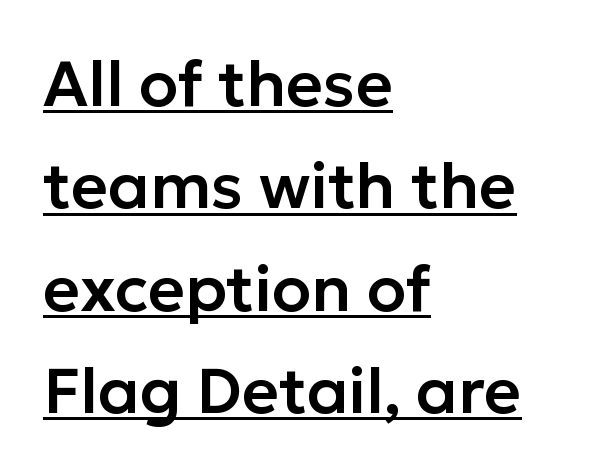
Letter spacing: default. Ascenders rise straight up at ninety degrees. Stroke terminals: plain, sans-serif. Left-aligned paragraph, ragged on the right. The lettering is marked with a stroke running underneath it. These lines are rendered in a variable-pitch font.
